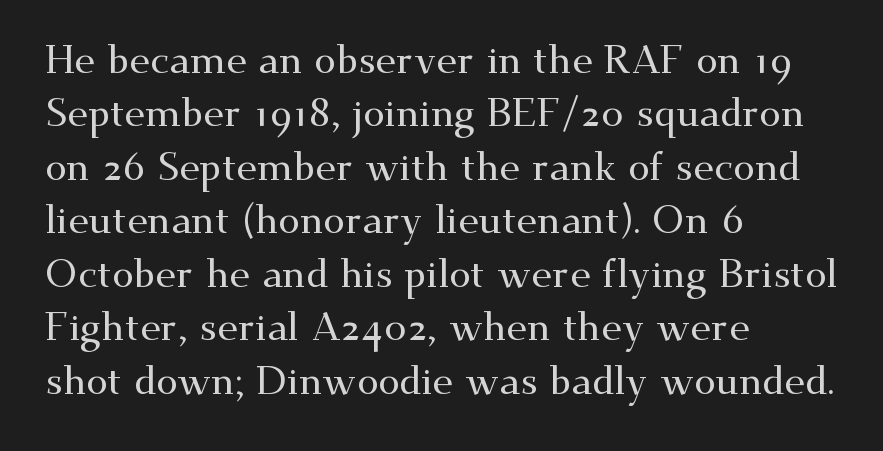
The image shows 39 px wide serif type, upright; set left-aligned, normal line spacing (1.37x), normal letter spacing, not underlined; medium stroke contrast and a small x-height.
